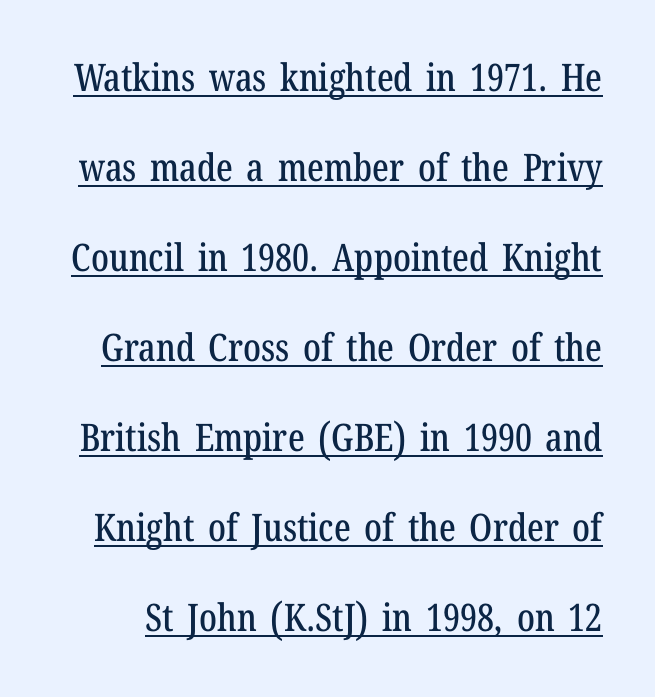
{"serif": "yes", "italic": "no", "width": "condensed", "stroke_contrast": "low", "x_height": "medium", "monospaced": "no", "underline": "yes", "line_spacing": "loose", "line_spacing_ratio": 2.37, "letter_spacing": "normal", "letter_spacing_em": 0.0, "glyph_px": 38}
